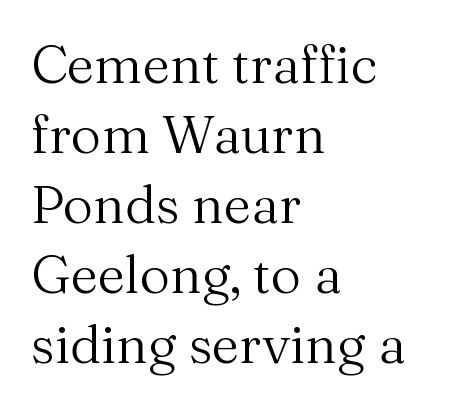
The image shows 53 px regular-weight serif type, upright; set left-aligned, normal line spacing (1.32x), normal letter spacing, not underlined; medium stroke contrast and a medium x-height.
